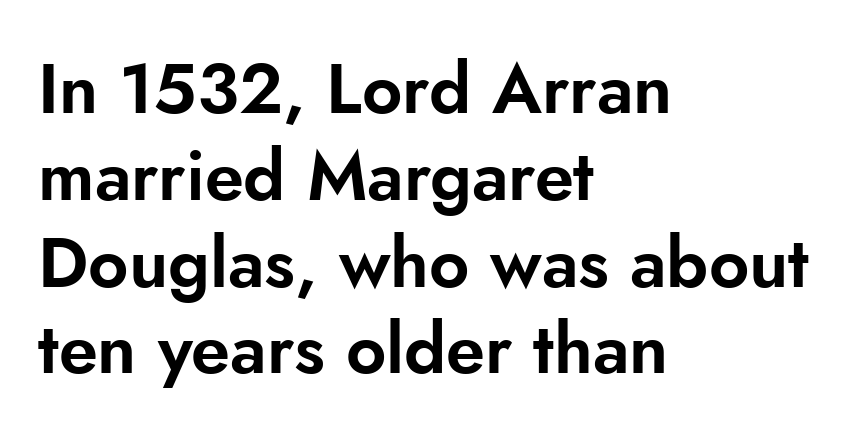
{"serif": "no", "italic": "no", "width": "normal", "stroke_contrast": "low", "x_height": "small", "monospaced": "no", "underline": "no", "align": "left", "line_spacing_ratio": 1.24, "letter_spacing": "normal", "letter_spacing_em": 0.0, "glyph_px": 70}
